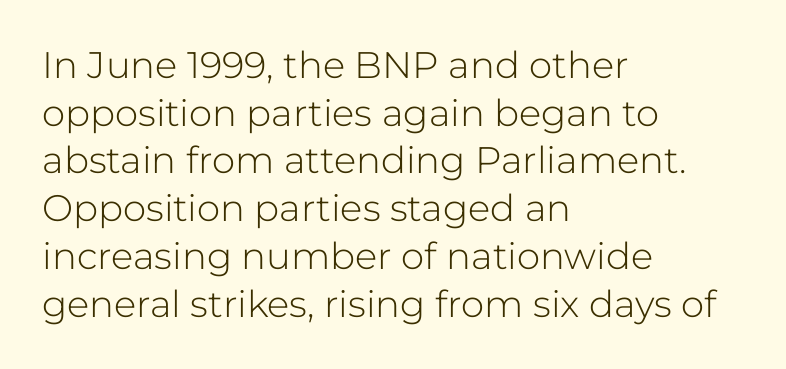
{"serif": "no", "italic": "no", "bold": "no", "weight": "light", "width": "normal", "stroke_contrast": "low", "x_height": "medium", "monospaced": "no", "underline": "no", "align": "left", "line_spacing": "normal", "line_spacing_ratio": 1.29, "letter_spacing": "normal", "letter_spacing_em": 0.0, "glyph_px": 37}
